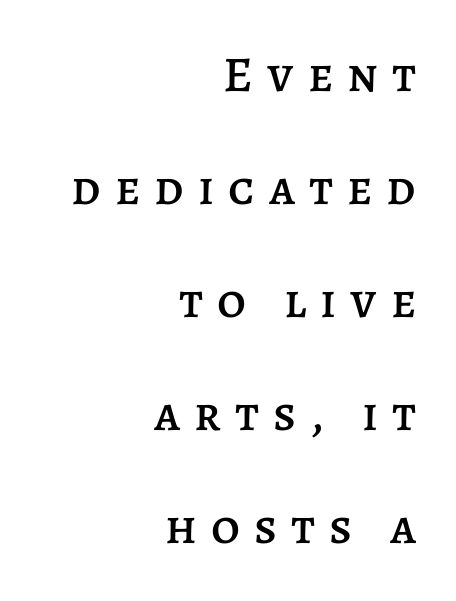
{"italic": "no", "width": "normal", "stroke_contrast": "low", "x_height": "large", "monospaced": "no", "underline": "no", "align": "right", "line_spacing": "loose", "line_spacing_ratio": 2.26, "letter_spacing": "wide", "letter_spacing_em": 0.28, "glyph_px": 50}
